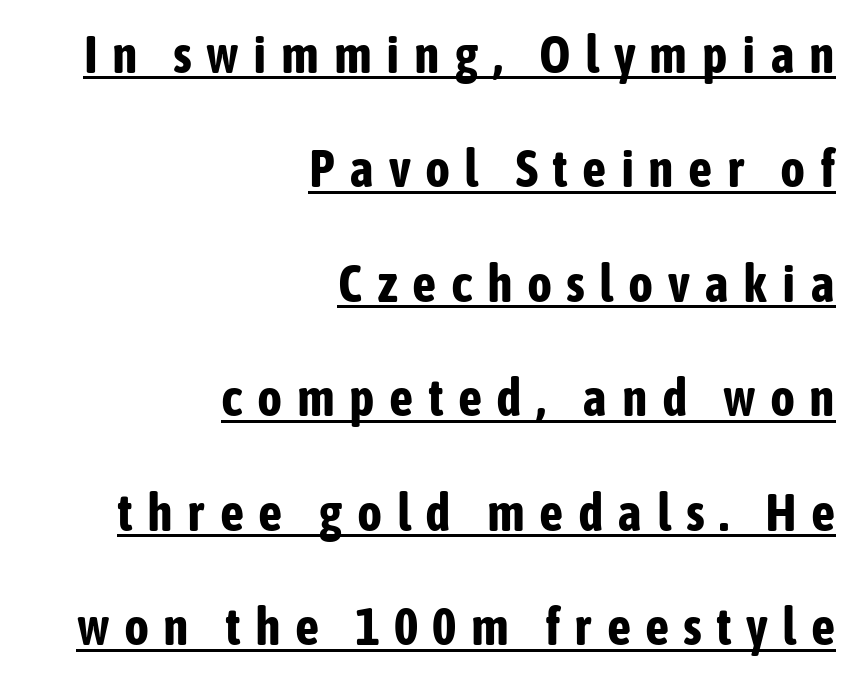
The space between consecutive lines is lavish. A continuous stroke trails under the words, as in a hyperlink. Line endings align vertically; line beginnings do not. Look at the stroke-to-counter ratio: heavy, a bold.
